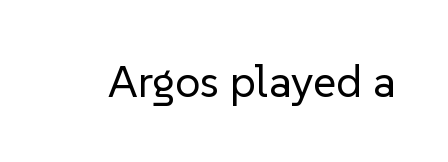
Look at the tracking — it's just the regular setting, nothing added. To sum up the face: it is a sans, with no serifs. Varying glyph widths throughout — classic text-font behaviour. Weight class: somewhere from thin through regular. Lines of text with bare space underneath.
